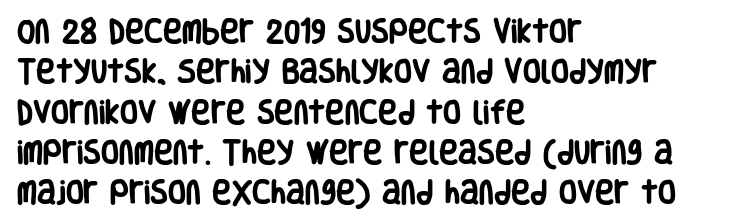
{"italic": "no", "bold": "yes", "underline": "no", "align": "left", "line_spacing": "normal", "line_spacing_ratio": 1.55, "letter_spacing": "normal", "letter_spacing_em": 0.0, "glyph_px": 26}
